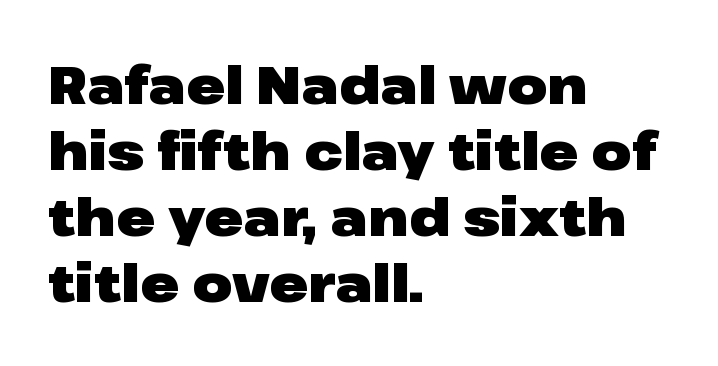
Q: Is the text bold? A: Yes.
Q: Is the text italic (slanted)? A: No, it is upright.
Q: Is the typeface a serif or a sans-serif typeface? A: Sans-serif.
Q: Is the text underlined? A: No.
Q: How is the paragraph aligned? A: Left-aligned.
Q: Is the spacing between letters normal or unusually wide? A: Normal.
Q: Is the spacing between lines tight, normal or loose? A: Normal.
Q: Width (condensed, normal, or wide)? A: Wide.
Q: Stroke contrast? A: Low.
Q: x-height? A: Medium.
Q: Monospaced? A: No.
